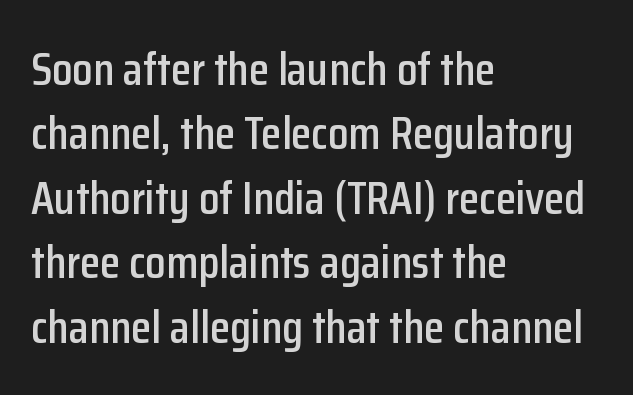
Only glyphs here, with clear space below each row. Is the letter spacing exaggerated? No — it looks like the ordinary default. Proportional: the letters do not fall into vertical columns. In terms of leading, this rendering sits right in the middle. Do the letters lean? They stand straight. These lines stack with their left ends in a neat column.
